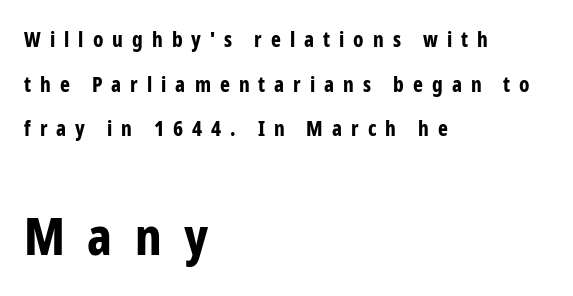
The image shows 52 px bold, condensed sans-serif type, upright; set left-aligned, loose line spacing (2.12x), unusually wide letter spacing (+0.43 em), not underlined; the second (bottom) block is 2.48x larger; low stroke contrast and a medium x-height.
